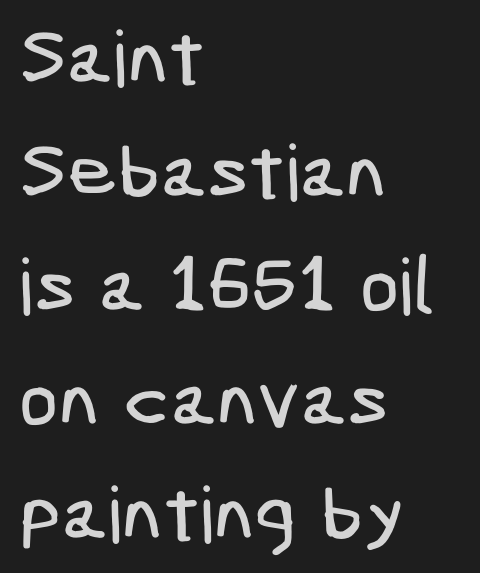
The lines in this sample share a left origin and differ only in where they stop. Leading matches the norm, producing a regular column. Font category for this specimen: sans-serif. Letter spacing: default. Check the space under the baseline: it is left empty.
